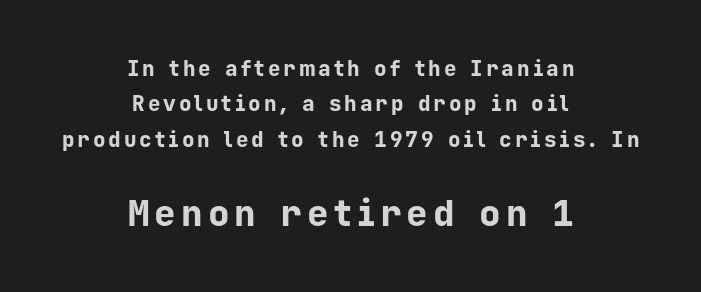
The image shows 36 px bold sans-serif type, upright, monospaced; set centered, normal line spacing (1.69x), not underlined; the second (bottom) block is 1.71x larger; low stroke contrast and a medium x-height.
